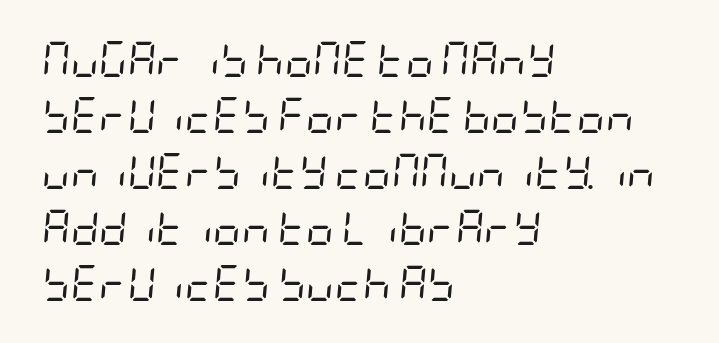
The image shows 35 px regular-weight, condensed type, italic (leaning right); set left-aligned, normal line spacing (1.6x), normal letter spacing, not underlined; low stroke contrast and a large x-height.
